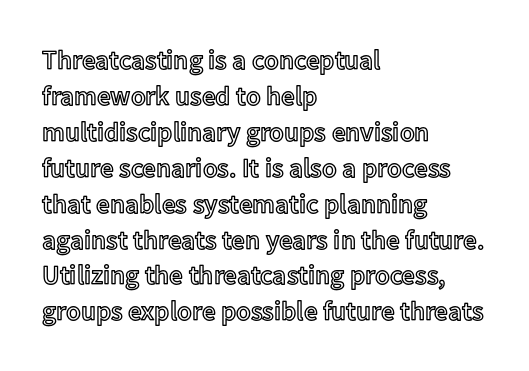
The image shows 27 px text type, upright; set left-aligned, normal line spacing (1.33x), normal letter spacing, not underlined.
